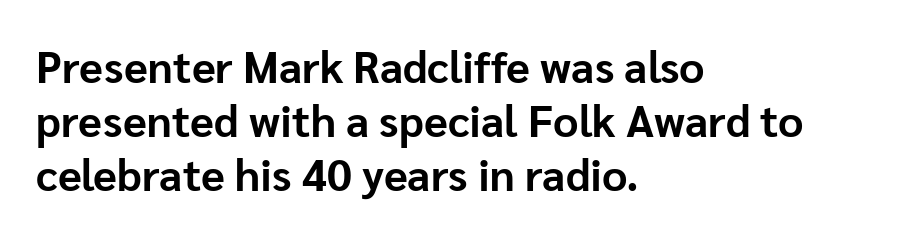
{"serif": "no", "italic": "no", "bold": "yes", "weight": "bold", "width": "normal", "stroke_contrast": "low", "x_height": "medium", "monospaced": "no", "underline": "no", "align": "left", "line_spacing_ratio": 1.23, "letter_spacing": "normal", "letter_spacing_em": 0.0, "glyph_px": 44}
